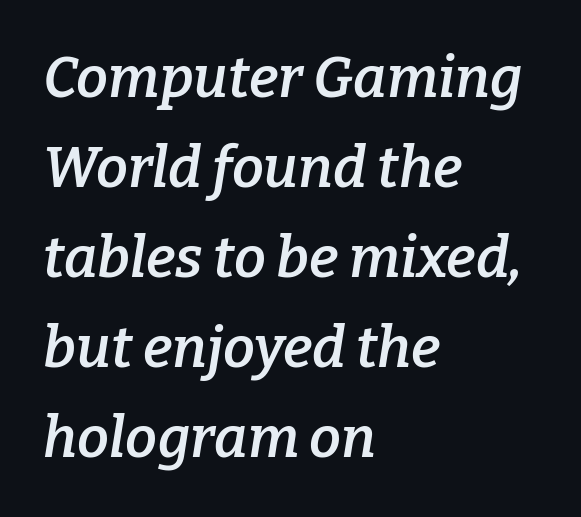
The image shows 57 px semibold serif type, italic (leaning right); set left-aligned, normal line spacing (1.58x), normal letter spacing, not underlined; low stroke contrast and a medium x-height.
